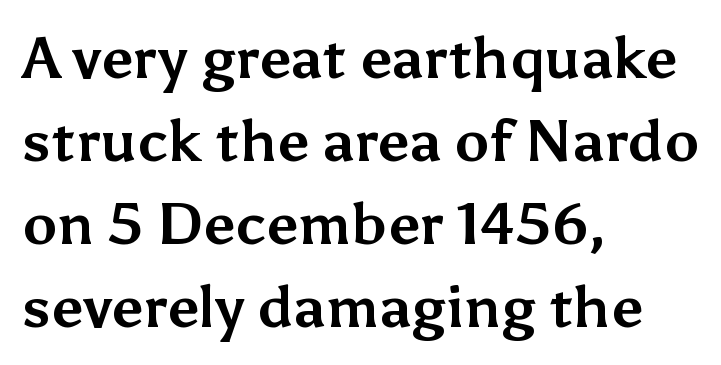
The image shows 58 px bold sans-serif type, upright; set left-aligned, normal line spacing (1.43x), normal letter spacing, not underlined; medium stroke contrast and a medium x-height.
